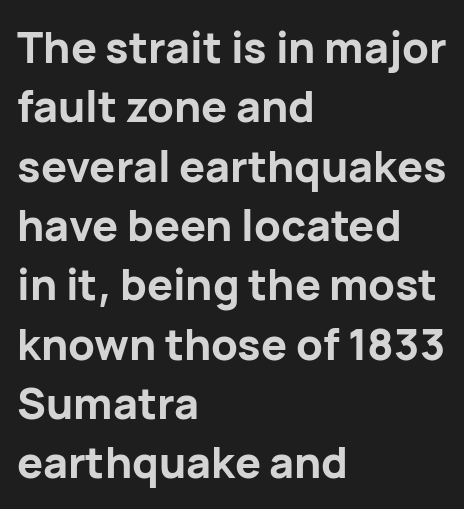
The image shows 43 px bold sans-serif type, upright; set left-aligned, normal line spacing (1.38x), normal letter spacing, not underlined; low stroke contrast and a medium x-height.
